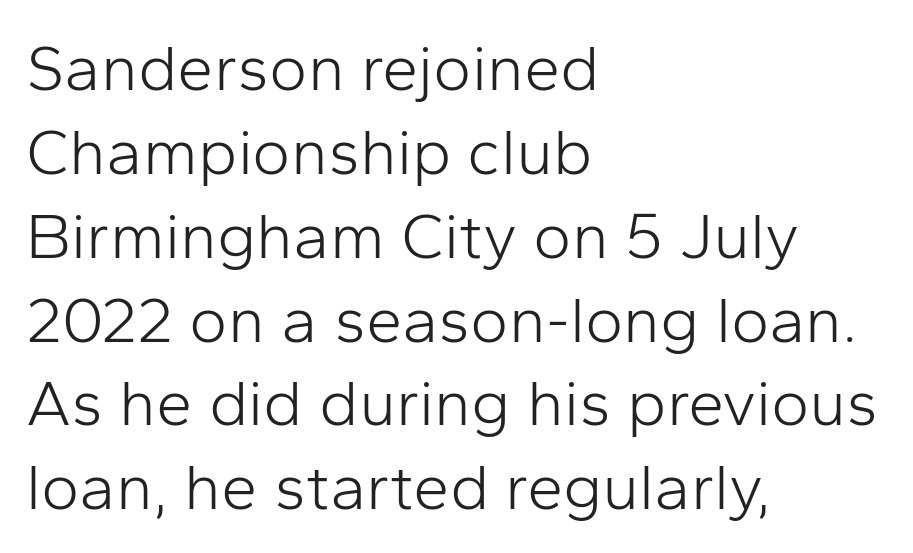
Q: Is the text bold? A: No.
Q: Is the text italic (slanted)? A: No, it is upright.
Q: Is the typeface a serif or a sans-serif typeface? A: Sans-serif.
Q: Is the text underlined? A: No.
Q: How is the paragraph aligned? A: Left-aligned.
Q: Is the spacing between letters normal or unusually wide? A: Normal.
Q: Is the spacing between lines tight, normal or loose? A: Normal.
Q: Width (condensed, normal, or wide)? A: Normal.
Q: Stroke contrast? A: Low.
Q: x-height? A: Medium.
Q: Monospaced? A: No.
